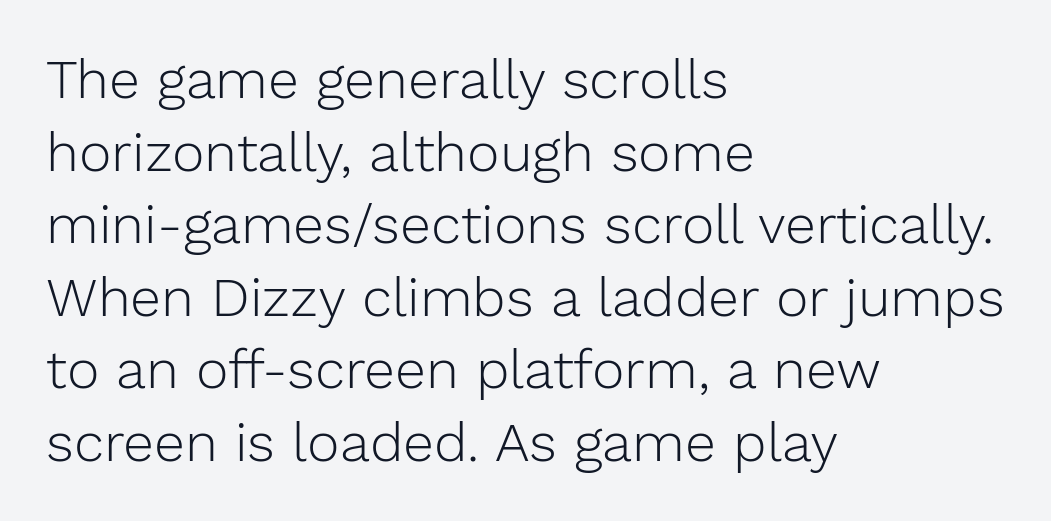
{"serif": "no", "italic": "no", "bold": "no", "weight": "light", "width": "normal", "stroke_contrast": "low", "x_height": "medium", "monospaced": "no", "underline": "no", "align": "left", "line_spacing": "normal", "line_spacing_ratio": 1.32, "letter_spacing": "normal", "letter_spacing_em": 0.0, "glyph_px": 55}
